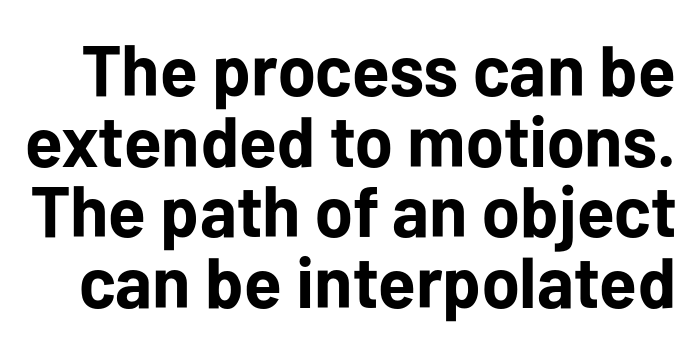
{"serif": "no", "italic": "no", "bold": "yes", "weight": "bold", "width": "normal", "stroke_contrast": "low", "x_height": "medium", "monospaced": "no", "underline": "no", "line_spacing": "tight", "line_spacing_ratio": 0.98, "letter_spacing": "normal", "letter_spacing_em": 0.0, "glyph_px": 72}
